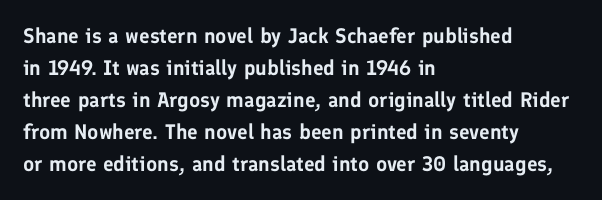
Spacing between characters is what you'd get straight out of the box. This sample is left-justified, so line endings fall wherever the words run out. Has an underline been added? It has not. Evenly set lines give the paragraph a standard silhouette. You can tell it's not italic because the verticals are truly vertical.
